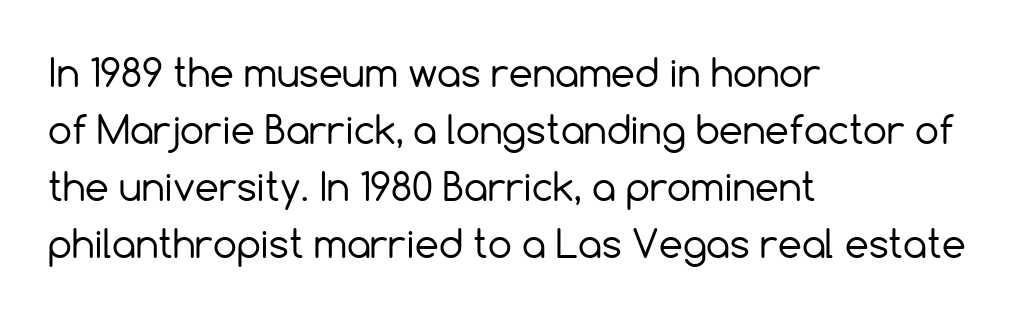
The image shows 38 px regular-weight sans-serif type, upright; set left-aligned, normal line spacing (1.5x), normal letter spacing, not underlined; a medium x-height.
